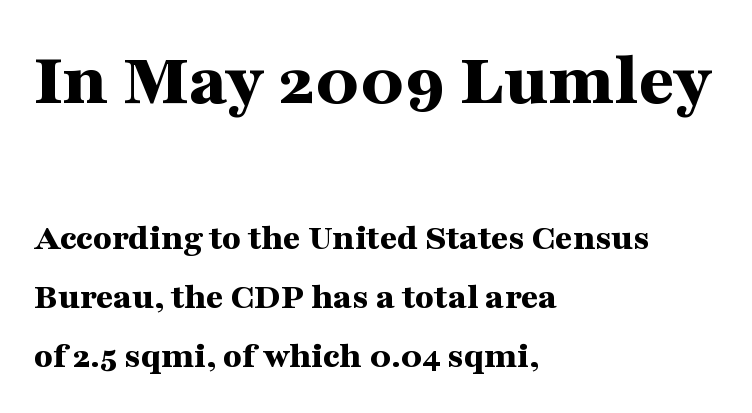
The image shows 77 px bold, wide serif type, upright; set left-aligned, normal line spacing (1.55x), normal letter spacing, not underlined; the first (top) block is 2.03x larger; medium stroke contrast and a medium x-height.
